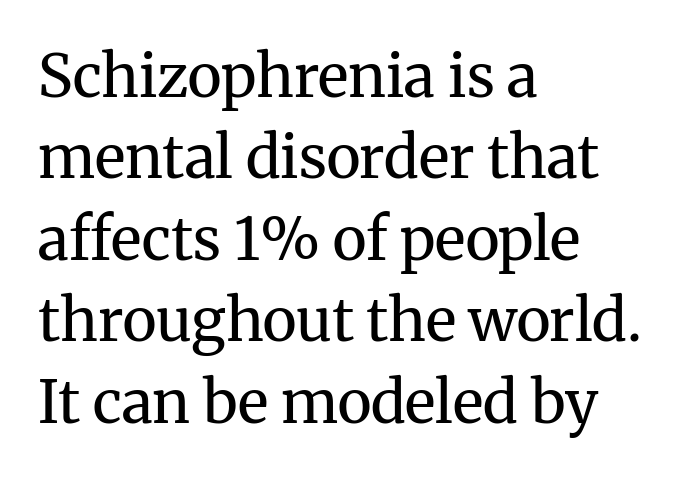
The image shows 59 px regular-weight serif type, upright; set left-aligned, normal line spacing (1.38x), normal letter spacing, not underlined; medium stroke contrast and a medium x-height.
